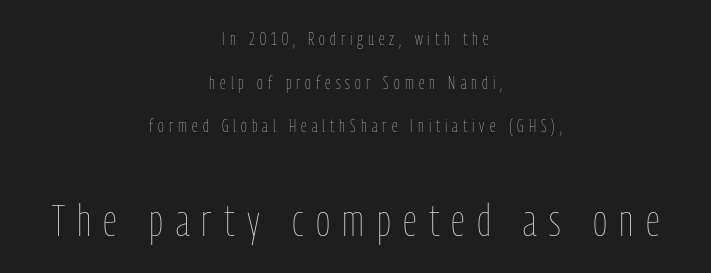
Teacher's note: observe the equal gaps on both sides — that is centered alignment. The specimen omits any rule beneath the text block's lines. Weight: not bold — regular or lighter. Compare the two chunks: the lower has the greater cap height. You could not count columns in this text — the font is proportionally spaced.
